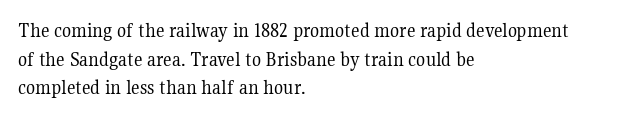
Line beginnings align vertically; line endings do not. Whoever set this chose a conventional vertical rhythm. Stroke mass is kept to a normal reading level or below. Nobody touched the tracking dial on this one.
